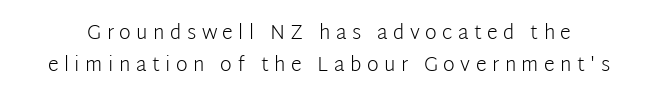
Q: Is the text bold? A: No.
Q: Is the text italic (slanted)? A: No, it is upright.
Q: Is the text underlined? A: No.
Q: Is the spacing between letters normal or unusually wide? A: Unusually wide.
Q: Is the spacing between lines tight, normal or loose? A: Normal.
